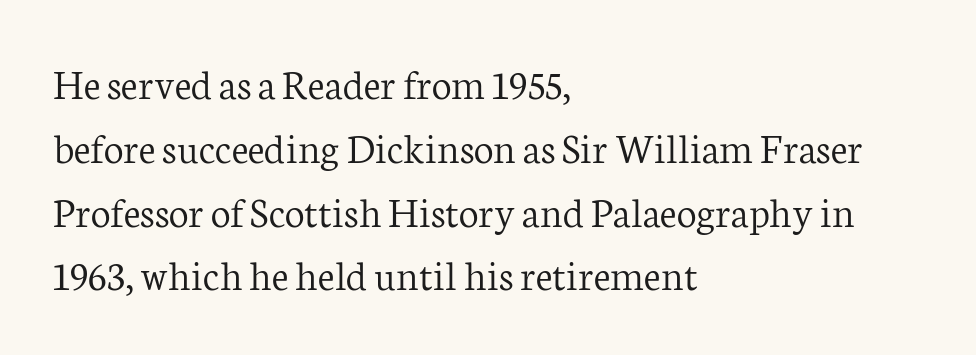
Q: Is the text bold? A: No.
Q: Is the text italic (slanted)? A: No, it is upright.
Q: Is the typeface a serif or a sans-serif typeface? A: Serif.
Q: Is the text underlined? A: No.
Q: How is the paragraph aligned? A: Left-aligned.
Q: Is the spacing between letters normal or unusually wide? A: Normal.
Q: Is the spacing between lines tight, normal or loose? A: Normal.
Q: Width (condensed, normal, or wide)? A: Normal.
Q: Stroke contrast? A: Low.
Q: x-height? A: Medium.
Q: Monospaced? A: No.
